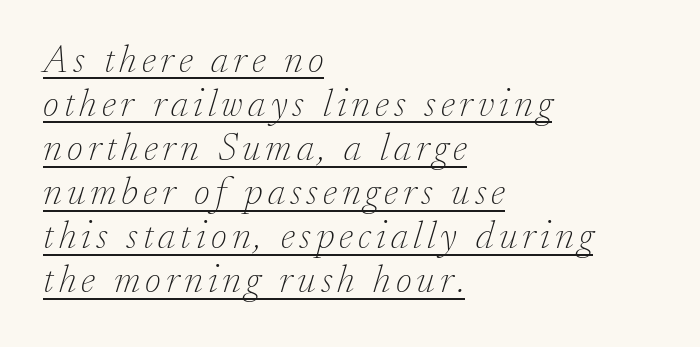
{"serif": "yes", "italic": "yes", "lean": "right", "slant_degrees": 17, "bold": "no", "weight": "thin", "width": "normal", "stroke_contrast": "low", "x_height": "small", "monospaced": "no", "underline": "yes", "align": "left", "line_spacing": "tight", "line_spacing_ratio": 1.13, "glyph_px": 39}
